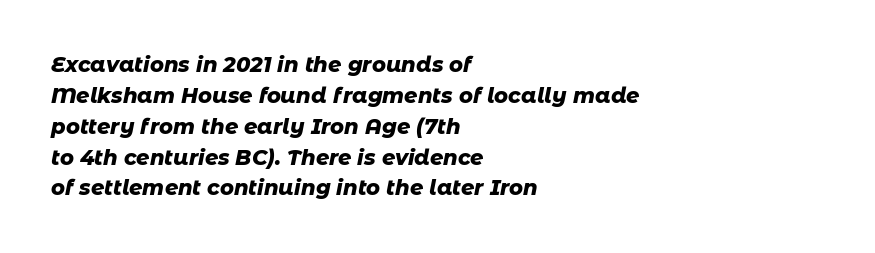
{"italic": "yes", "lean": "right", "slant_degrees": 11, "bold": "yes", "underline": "no", "align": "left", "line_spacing": "normal", "line_spacing_ratio": 1.47, "letter_spacing": "normal", "letter_spacing_em": 0.0, "glyph_px": 21}
